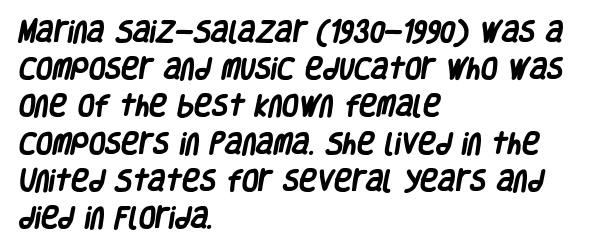
The image shows 24 px bold type; set left-aligned, normal line spacing (1.55x), normal letter spacing, not underlined.
